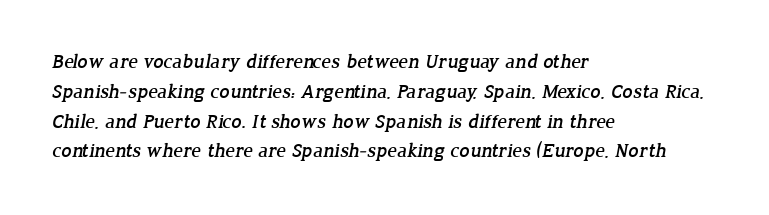
These lines are set flush left with a ragged right edge. The tracking reads as untouched default to a designer's eye. A typesetter would call this leading conventional body-copy spacing. This rendering features lettering with no underline.
